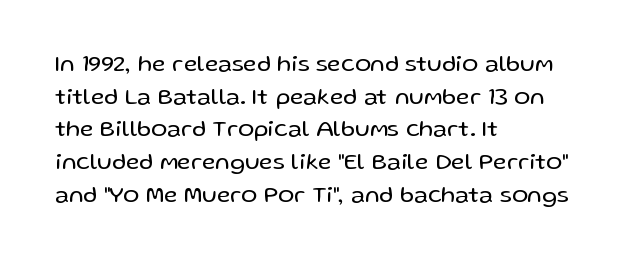
{"italic": "no", "bold": "no", "underline": "no", "align": "left", "line_spacing": "normal", "line_spacing_ratio": 1.36, "letter_spacing": "normal", "letter_spacing_em": 0.0, "glyph_px": 24}
